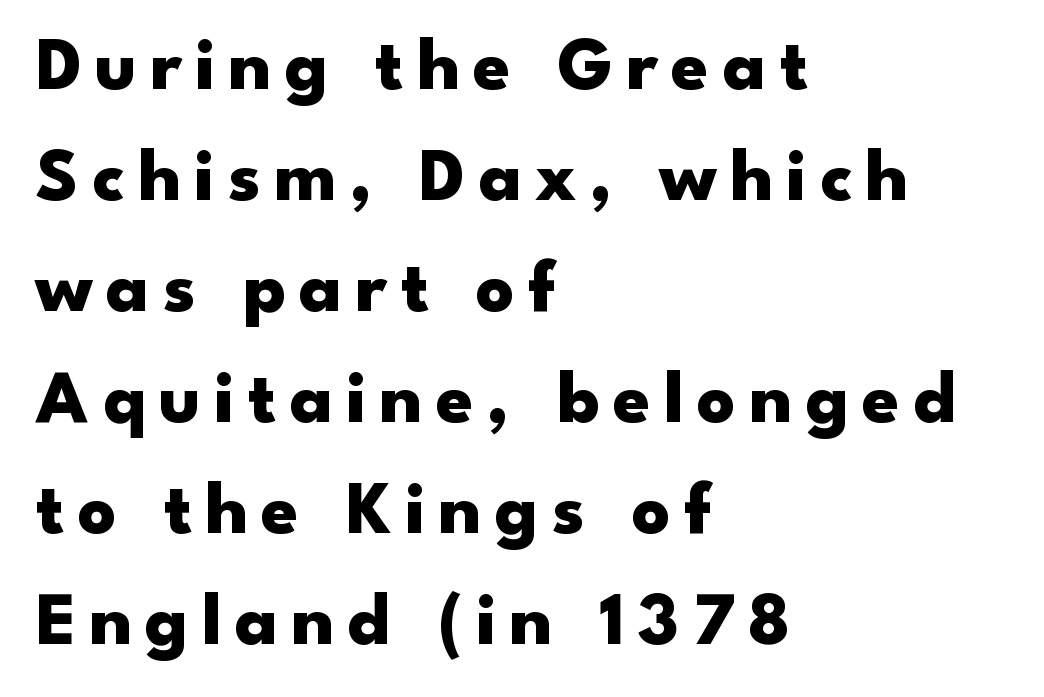
Q: Is the text bold? A: Yes.
Q: Is the text italic (slanted)? A: No, it is upright.
Q: Is the typeface a serif or a sans-serif typeface? A: Sans-serif.
Q: Is the text underlined? A: No.
Q: How is the paragraph aligned? A: Left-aligned.
Q: Is the spacing between lines tight, normal or loose? A: Normal.
Q: Width (condensed, normal, or wide)? A: Wide.
Q: Stroke contrast? A: Low.
Q: x-height? A: Small.
Q: Monospaced? A: No.
